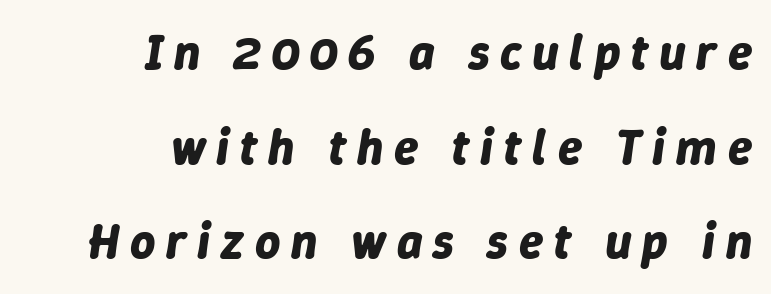
Q: Is the text bold? A: Yes.
Q: Is the text italic (slanted)? A: Yes, it leans right by about 9 degrees.
Q: Is the text underlined? A: No.
Q: How is the paragraph aligned? A: Right-aligned.
Q: Is the spacing between letters normal or unusually wide? A: Unusually wide.
Q: Is the spacing between lines tight, normal or loose? A: Loose.
Q: Width (condensed, normal, or wide)? A: Normal.
Q: Stroke contrast? A: Low.
Q: x-height? A: Medium.
Q: Monospaced? A: No.
